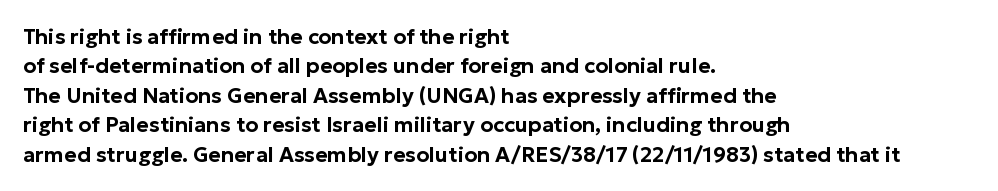
{"italic": "no", "underline": "no", "align": "left", "line_spacing": "normal", "line_spacing_ratio": 1.4, "letter_spacing": "normal", "letter_spacing_em": 0.0, "glyph_px": 21}
